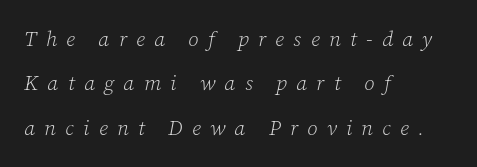
Q: Is the text bold? A: No.
Q: Is the text italic (slanted)? A: Yes, it leans right by about 12 degrees.
Q: Is the text underlined? A: No.
Q: How is the paragraph aligned? A: Left-aligned.
Q: Is the spacing between letters normal or unusually wide? A: Unusually wide.
Q: Is the spacing between lines tight, normal or loose? A: Loose.
